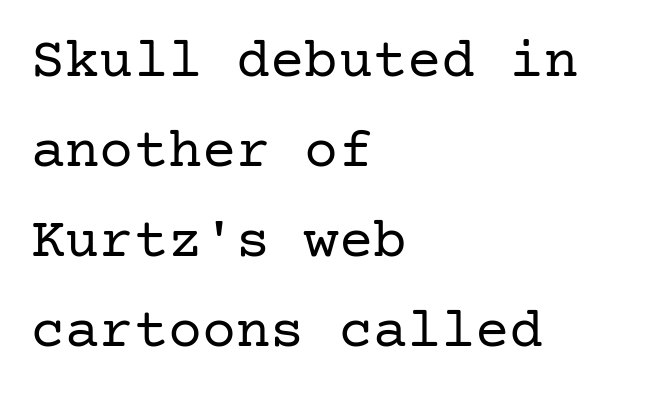
Here the glyphs are tracked normally, forming tight word shapes. Old-style or modern, the face here clearly has serifs. Quick note: not italic, upright. The line-height multiplier appears to be the usual default. These lines are set flush left with a ragged right edge.
